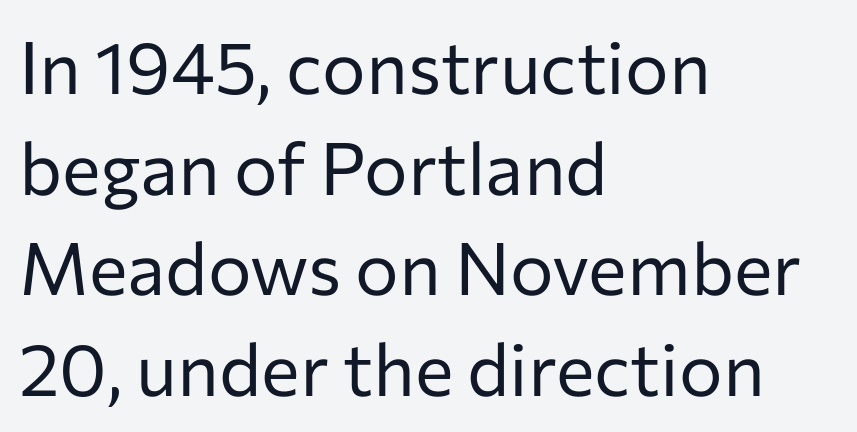
The image shows 73 px regular-weight sans-serif type, upright; set left-aligned, normal line spacing (1.38x), normal letter spacing, not underlined; low stroke contrast and a medium x-height.
